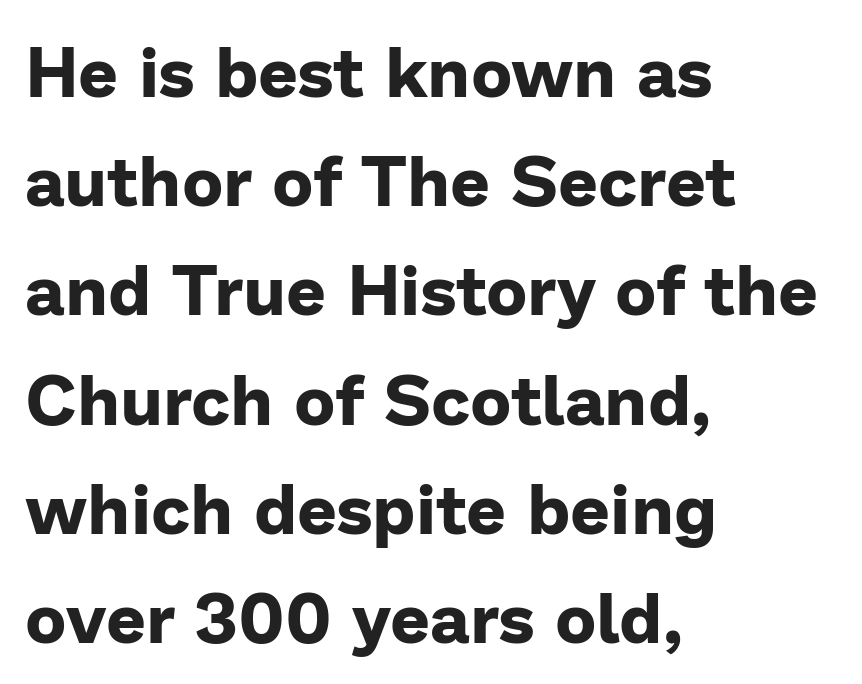
Each letter keeps its own natural width here, so spacing adapts to shape. Which margin do the lines hug? The left one — the right edge is uneven. Between one letter and the next there's only the usual sliver of space. Normally led — the rows are evenly, conventionally spaced. When letters stand straight like this, we call the style roman or upright. Nothing sits at the stroke ends, so this counts as sans-serif.
